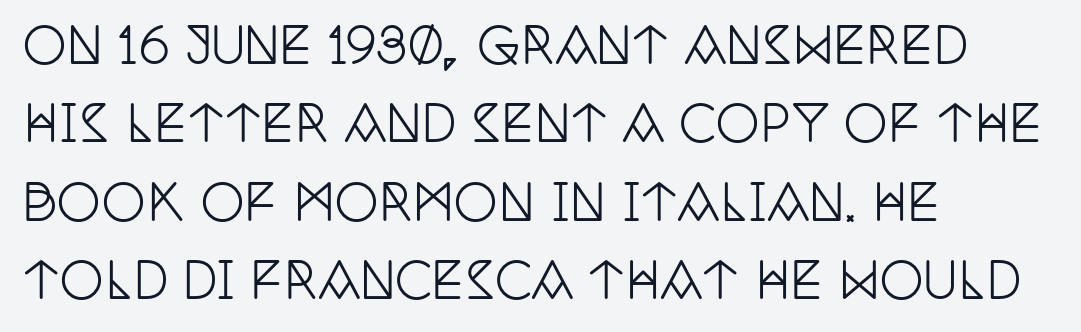
The image shows 49 px condensed serif type, upright; set left-aligned, normal line spacing (1.6x), normal letter spacing, not underlined; low stroke contrast and a large x-height.
